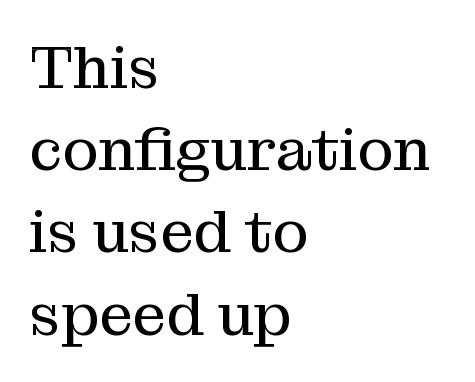
A typesetter would call this proportional, since set widths differ per character. Vertically, the passage feels balanced, rows spaced as you'd expect. No letter is thick-stroked: the sample isn't bold. The face used here is seriffed, in the tradition of book romans. A typesetter would mark this as roman, not italic.
